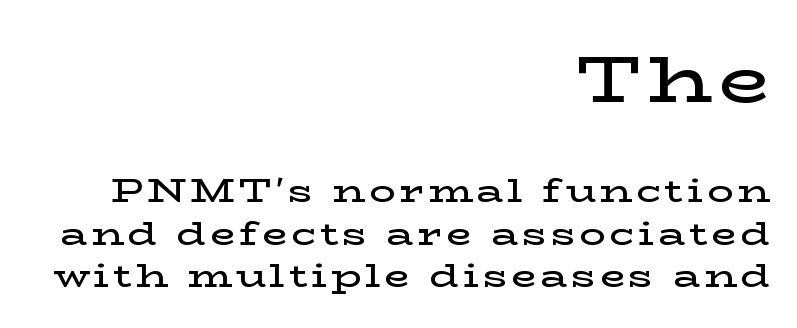
Q: Is the text bold? A: Semi-bold.
Q: Is the text italic (slanted)? A: No, it is upright.
Q: Is the typeface a serif or a sans-serif typeface? A: Serif.
Q: Is the text underlined? A: No.
Q: How is the paragraph aligned? A: Right-aligned.
Q: Is the spacing between lines tight, normal or loose? A: Normal.
Q: Which block of text is set in a larger size, the first (top) or the second (bottom)? A: The first (top) one.
Q: Width (condensed, normal, or wide)? A: Wide.
Q: Stroke contrast? A: Low.
Q: x-height? A: Medium.
Q: Monospaced? A: No.
